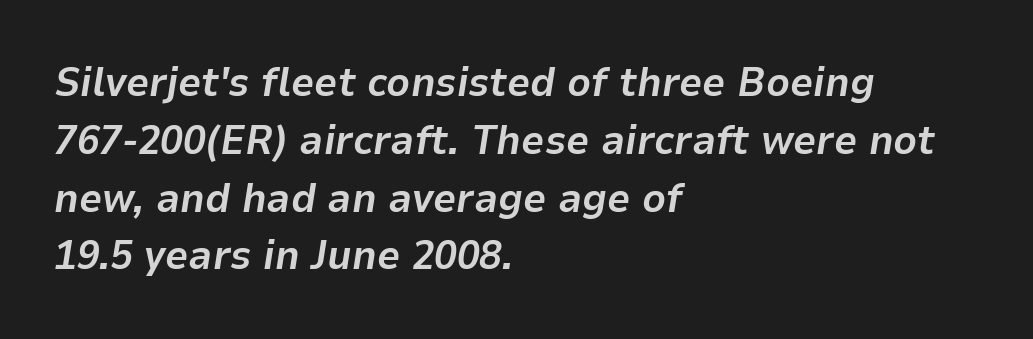
{"italic": "yes", "lean": "right", "slant_degrees": 9, "bold": "yes", "weight": "bold", "width": "normal", "stroke_contrast": "low", "x_height": "medium", "monospaced": "no", "underline": "no", "align": "left", "line_spacing": "normal", "line_spacing_ratio": 1.41, "letter_spacing": "normal", "letter_spacing_em": 0.0, "glyph_px": 41}
